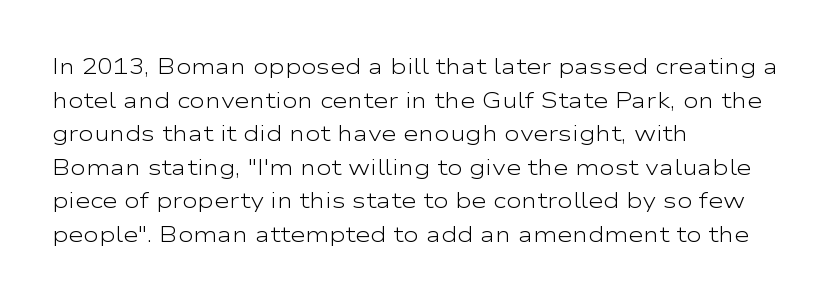
The image shows 21 px text type, upright; set left-aligned, normal line spacing (1.6x), normal letter spacing, not underlined.
